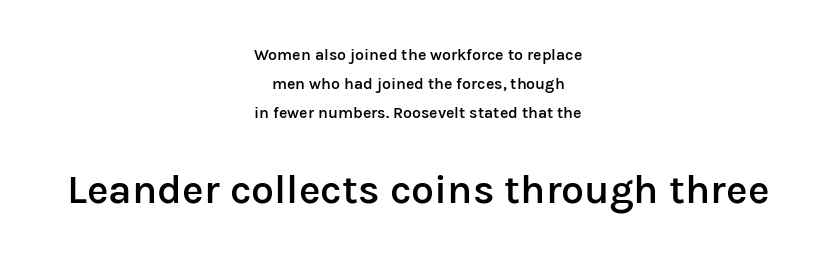
In terms of weight, the rendering is demibold, just under bold. Top chunk: small. Bottom chunk: large. The lines are quadded center. Nope, not italic — everything's standing straight.
